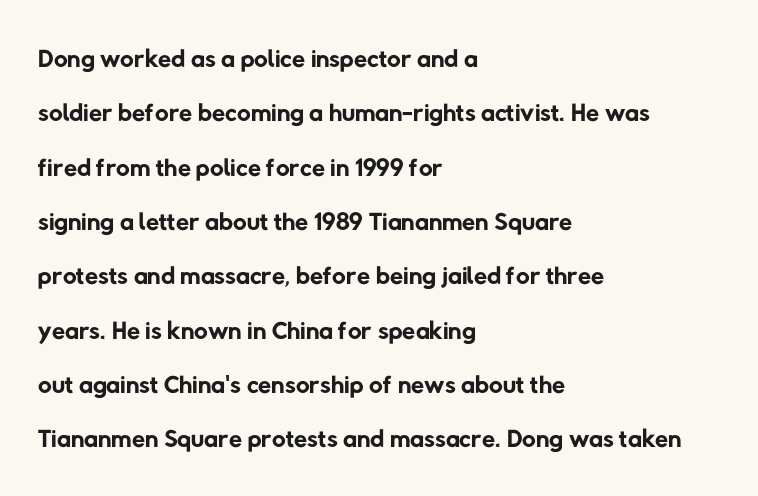
{"serif": "no", "bold": "no", "weight": "regular", "width": "normal", "stroke_contrast": "low", "x_height": "medium", "monospaced": "no", "underline": "no", "align": "left", "line_spacing": "normal", "line_spacing_ratio": 1.43, "letter_spacing": "normal", "letter_spacing_em": 0.0, "glyph_px": 38}
